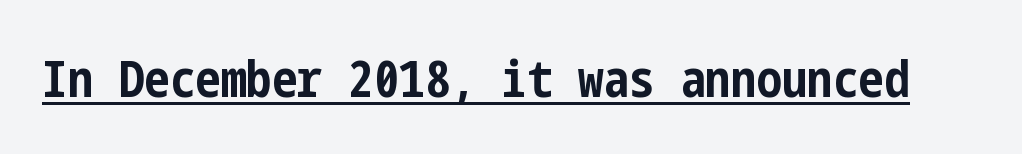
Quick note: not italic, upright. Observe the absence of serifs on each vertical stroke in this sample. The face used here is rendered with its standard letterfit. Plenty of ink on the page — the face is bold.
